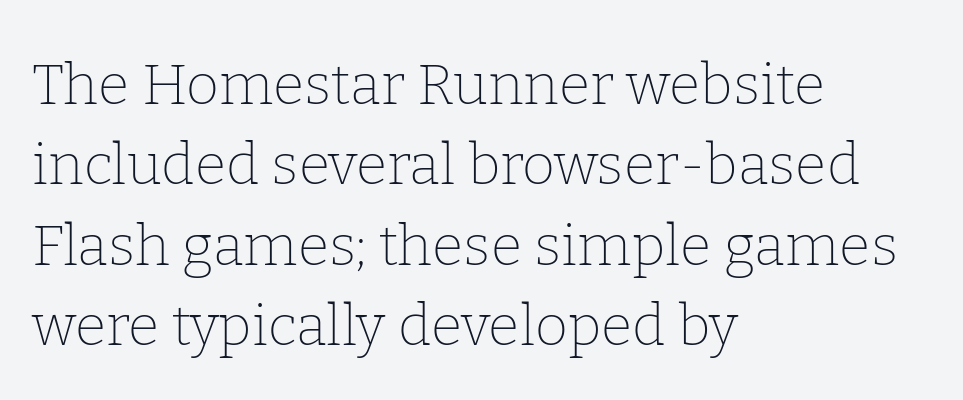
{"serif": "yes", "italic": "no", "bold": "no", "weight": "thin", "width": "normal", "stroke_contrast": "low", "x_height": "medium", "monospaced": "no", "underline": "no", "align": "left", "line_spacing": "normal", "line_spacing_ratio": 1.41, "letter_spacing": "normal", "letter_spacing_em": 0.0, "glyph_px": 57}
